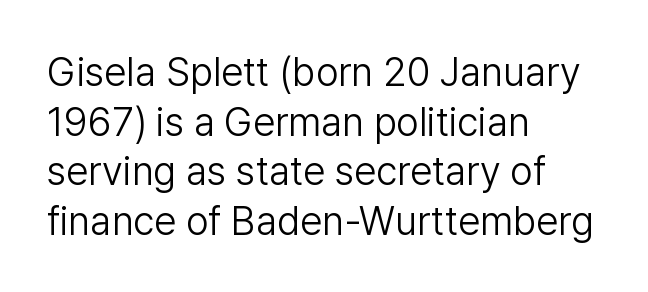
Heaviness? Minimal to ordinary, like unemphasized prose. Glyph-to-glyph distance matches everyday printed text. Quick note: underline off. Spacing verdict: proportional, widths tailored to each character. Each line starts at the same left margin while the right side varies. Check where the strokes stop: nothing finishes them off — pure sans.
